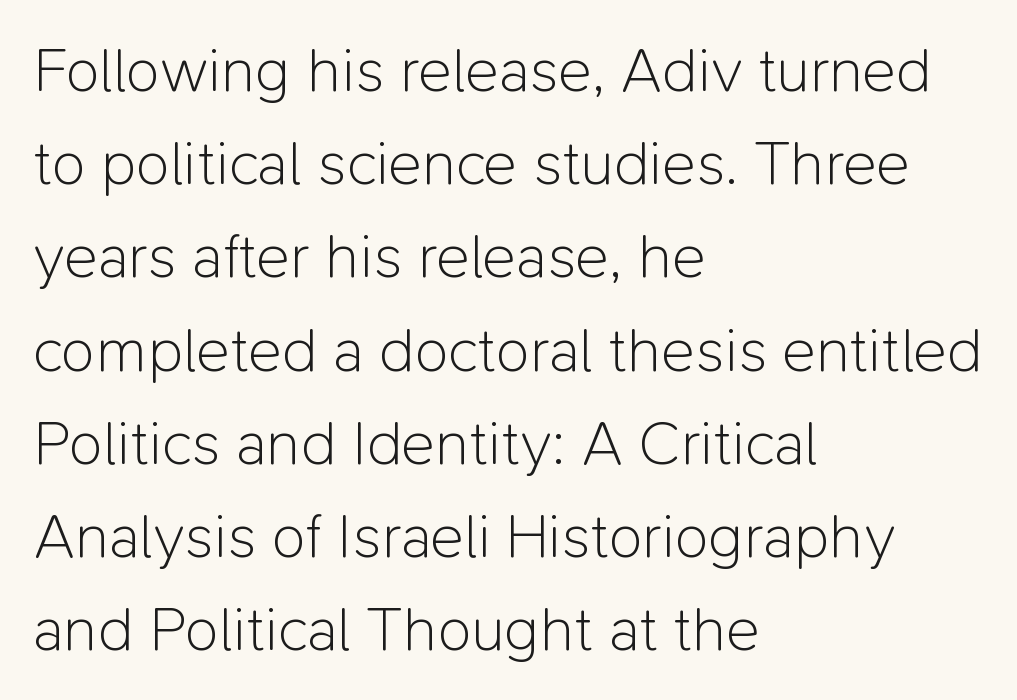
{"serif": "no", "italic": "no", "bold": "no", "weight": "light", "width": "normal", "stroke_contrast": "low", "x_height": "medium", "monospaced": "no", "underline": "no", "align": "left", "line_spacing": "normal", "line_spacing_ratio": 1.48, "letter_spacing": "normal", "letter_spacing_em": 0.0, "glyph_px": 63}
